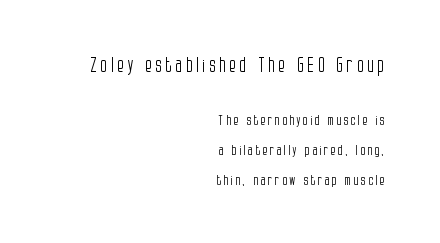
{"italic": "no", "bold": "no", "underline": "no", "align": "right", "line_spacing": "loose", "line_spacing_ratio": 2.12, "larger_block": "first", "size_ratio": 1.43, "glyph_px": 20}
